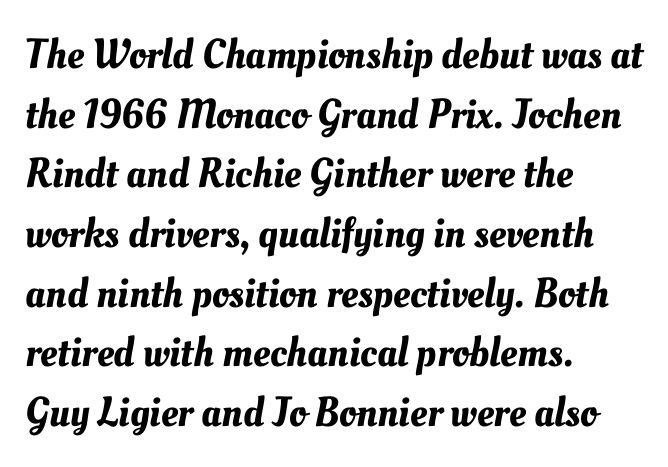
{"width": "normal", "stroke_contrast": "medium", "x_height": "small", "monospaced": "no", "underline": "no", "align": "left", "line_spacing": "normal", "line_spacing_ratio": 1.42, "letter_spacing": "normal", "letter_spacing_em": 0.0, "glyph_px": 42}
